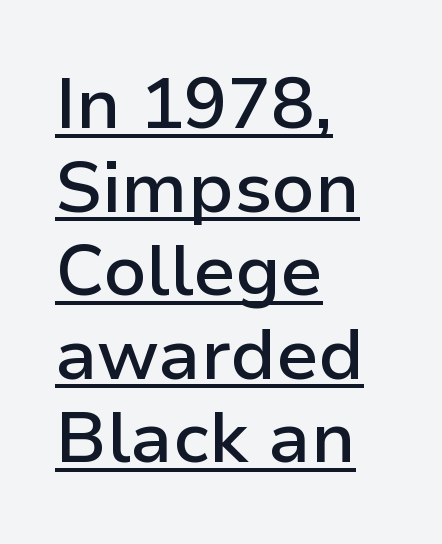
Q: Is the text bold? A: Semi-bold.
Q: Is the text italic (slanted)? A: No, it is upright.
Q: Is the typeface a serif or a sans-serif typeface? A: Sans-serif.
Q: Is the text underlined? A: Yes.
Q: How is the paragraph aligned? A: Left-aligned.
Q: Is the spacing between letters normal or unusually wide? A: Normal.
Q: Width (condensed, normal, or wide)? A: Normal.
Q: Stroke contrast? A: Low.
Q: x-height? A: Medium.
Q: Monospaced? A: No.
